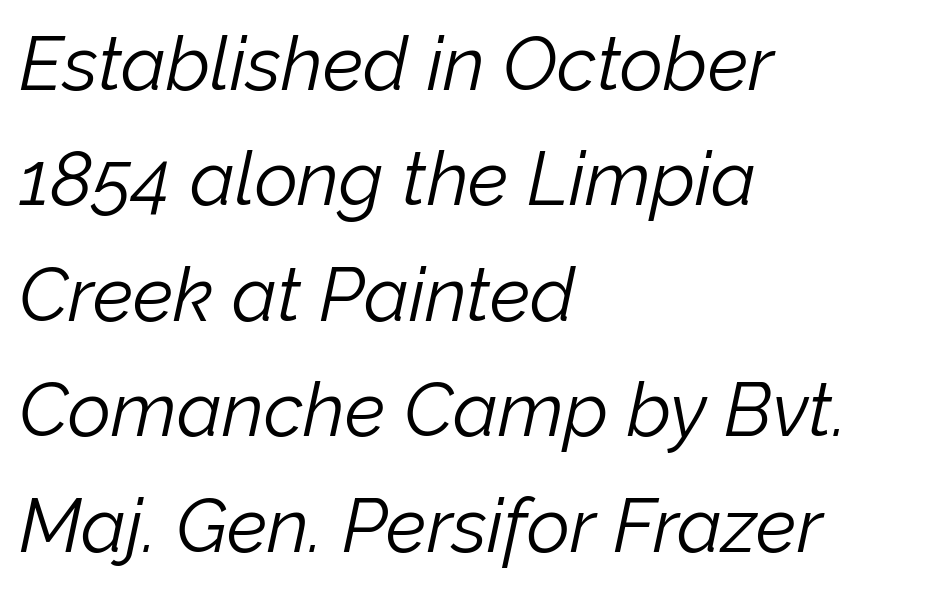
Underline: absent. Looks like regular typesetting: each glyph gets only the width it needs. Here the glyphs are tracked normally, forming tight word shapes. This is oblique type, the kind used for emphasis or titles. Leading matches the norm, producing a regular column.
